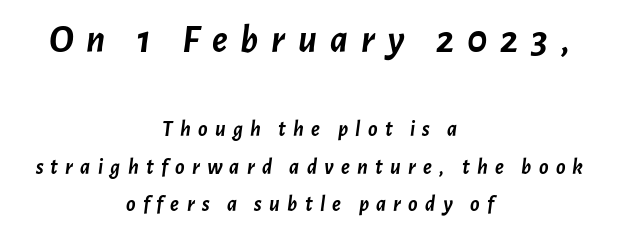
Q: Is the text bold? A: Yes.
Q: Is the text italic (slanted)? A: Yes, it leans right by about 7 degrees.
Q: Is the text underlined? A: No.
Q: How is the paragraph aligned? A: Centered.
Q: Is the spacing between letters normal or unusually wide? A: Unusually wide.
Q: Which block of text is set in a larger size, the first (top) or the second (bottom)? A: The first (top) one.
Q: Width (condensed, normal, or wide)? A: Normal.
Q: Stroke contrast? A: Low.
Q: x-height? A: Medium.
Q: Monospaced? A: No.
